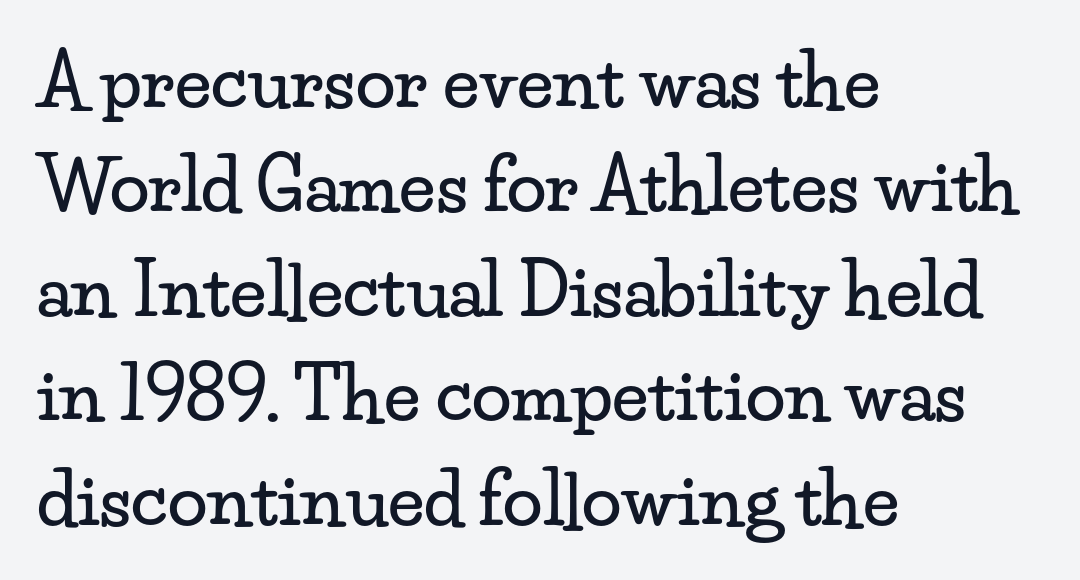
The paragraph has a hard left edge and a soft right edge. These lines are rendered in a variable-pitch font. No word sits above an underline. The typography opts for an upright posture over an oblique one.
